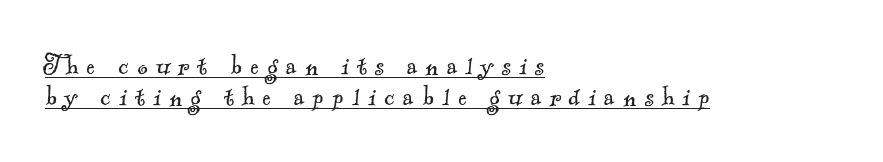
Spacing verdict: proportional, widths tailored to each character. Between one letter and the next there's a generous, obvious gap. Heft: none added — not bold. A rule runs beneath these lines of type.
